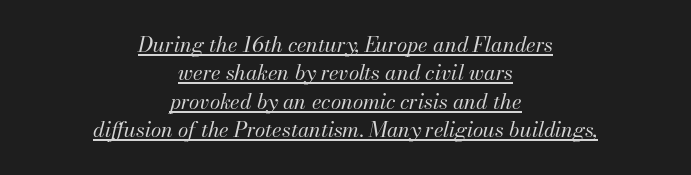
The image shows 21 px text type, italic (leaning right); set centered, normal line spacing (1.35x), normal letter spacing, underlined.
